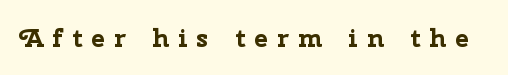
Honestly, there is no underline to notice here at all. Ordinary non-slanted type is in use. The letters are bold, with thick, heavy strokes. Short note: letters widely spaced.
